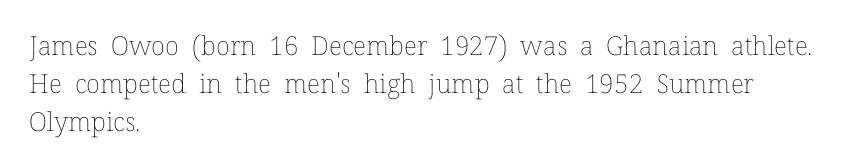
Visually the block forms a straight wall on the left and a jagged coastline on the right. Caption: standard tracking, unaltered. The type sits square on the baseline with zero lean. Weight: not bold — regular or lighter.
